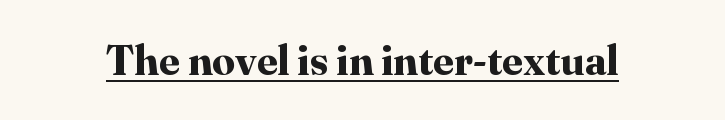
The letters sit at their default tracking, neither squeezed nor spread. How heavy is the stroke? Heavy — this is a bold. Every character sits straight up, as roman type does. The string is rendered with underlining switched on. Unlike a clean sans, this face finishes its strokes with serifs. This sample has the flowing, uneven cadence of proportional lettering.
